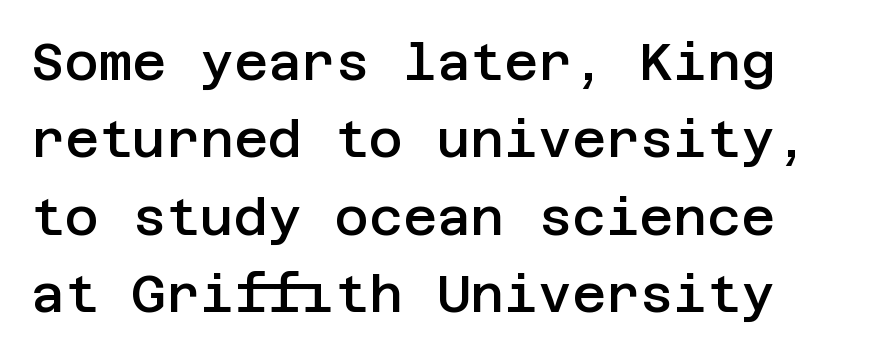
Q: Is the text bold? A: Semi-bold.
Q: Is the text italic (slanted)? A: No, it is upright.
Q: Is the typeface a serif or a sans-serif typeface? A: Sans-serif.
Q: Is the text underlined? A: No.
Q: Is the spacing between letters normal or unusually wide? A: Normal.
Q: Is the spacing between lines tight, normal or loose? A: Normal.
Q: Width (condensed, normal, or wide)? A: Normal.
Q: Stroke contrast? A: Low.
Q: x-height? A: Large.
